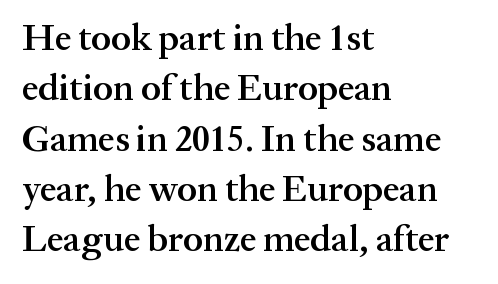
Q: Is the text bold? A: Semi-bold.
Q: Is the text italic (slanted)? A: No, it is upright.
Q: Is the typeface a serif or a sans-serif typeface? A: Serif.
Q: Is the text underlined? A: No.
Q: How is the paragraph aligned? A: Left-aligned.
Q: Is the spacing between letters normal or unusually wide? A: Normal.
Q: Is the spacing between lines tight, normal or loose? A: Normal.
Q: Width (condensed, normal, or wide)? A: Normal.
Q: Stroke contrast? A: Medium.
Q: x-height? A: Medium.
Q: Monospaced? A: No.
